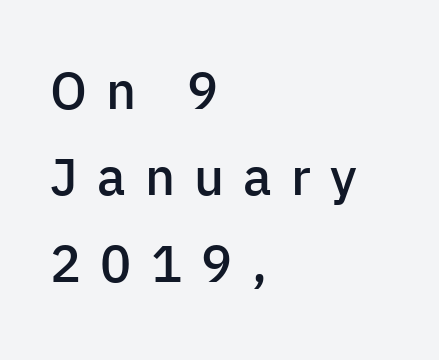
{"serif": "no", "italic": "no", "bold": "semi", "weight": "semibold", "width": "normal", "stroke_contrast": "low", "x_height": "medium", "monospaced": "no", "underline": "no", "align": "left", "line_spacing": "normal", "line_spacing_ratio": 1.66, "letter_spacing": "wide", "letter_spacing_em": 0.37, "glyph_px": 52}
